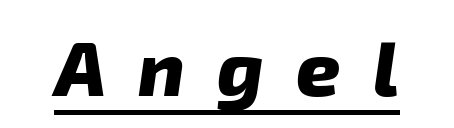
{"serif": "no", "bold": "yes", "weight": "heavy", "width": "normal", "stroke_contrast": "low", "x_height": "medium", "monospaced": "no", "underline": "yes", "letter_spacing": "wide", "letter_spacing_em": 0.42, "glyph_px": 77}
